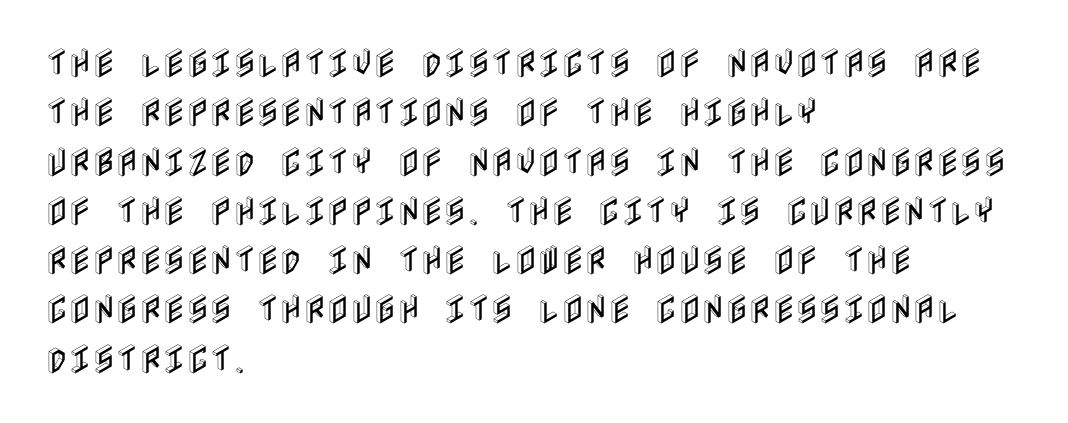
{"italic": "no", "width": "condensed", "x_height": "large", "underline": "no", "align": "left", "line_spacing": "normal", "line_spacing_ratio": 1.54, "letter_spacing": "normal", "letter_spacing_em": 0.0, "glyph_px": 32}
